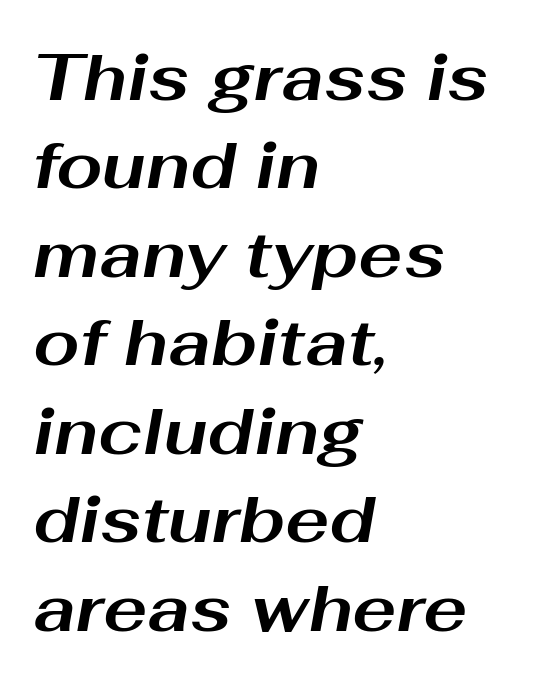
This sample uses an oblique cut, with every glyph tilted off the vertical. Interline gaps are of average width in this sample. Plain, unruled lines of type. Note the varied advance widths — an 'i' is clearly narrower than an 'm'.
